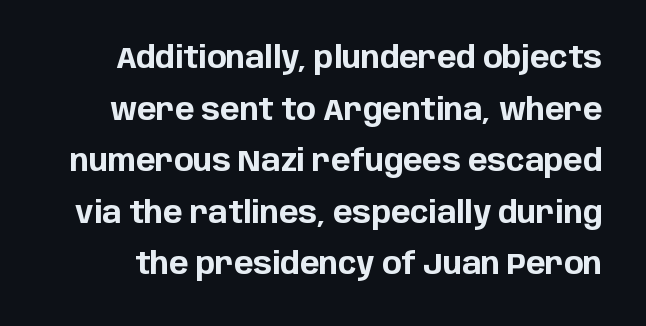
The image shows 29 px bold sans-serif type, upright; set line spacing 1.78x, normal letter spacing, not underlined; low stroke contrast and a large x-height.
